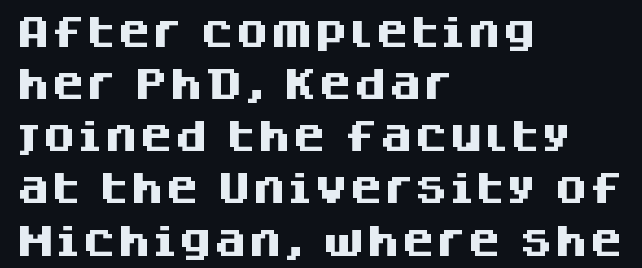
The image shows 35 px heavy sans-serif type, upright; set left-aligned, normal line spacing (1.49x), normal letter spacing, not underlined; medium stroke contrast and a large x-height.
